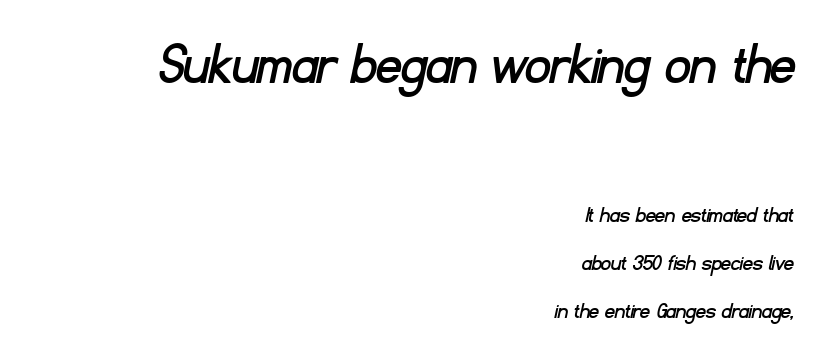
Q: Is the typeface a serif or a sans-serif typeface? A: Sans-serif.
Q: Is the text underlined? A: No.
Q: How is the paragraph aligned? A: Right-aligned.
Q: Is the spacing between letters normal or unusually wide? A: Normal.
Q: Is the spacing between lines tight, normal or loose? A: Loose.
Q: Which block of text is set in a larger size, the first (top) or the second (bottom)? A: The first (top) one.
Q: Width (condensed, normal, or wide)? A: Normal.
Q: Stroke contrast? A: Low.
Q: x-height? A: Small.
Q: Monospaced? A: No.
